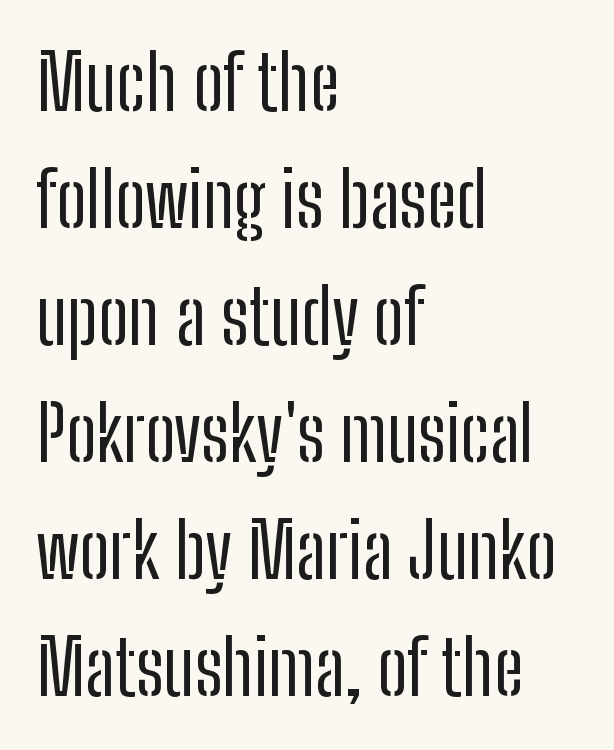
Here the designer chose a conventional face with non-uniform glyph widths. The line texture is even and compact thanks to regular tracking. Italic? Not at all — the glyphs are vertical. Anything drawn beneath the words? Only blank space. Notice how descenders clear the ascenders below comfortably — that's standard leading.
